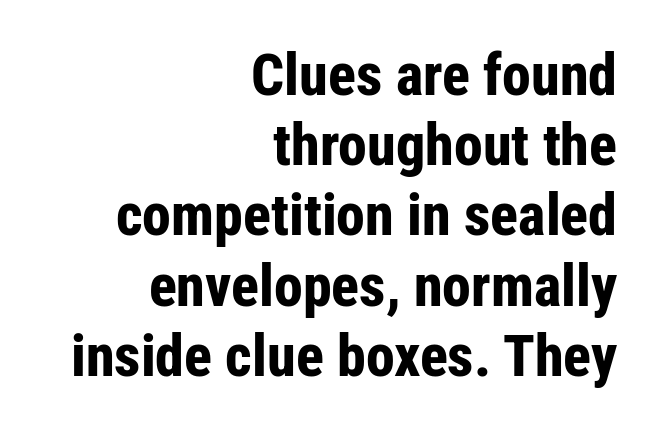
Compared with a flush-left layout, this one pins lines to the opposite, right side. Nobody drew a line under any word here. The text was rendered using a sans face with plain stroke endings. Think of a printed novel: that variable character pitch is what you see here. These lines carry a lot of weight — the face is fully bold. No extra tracking has been applied to these lines.
